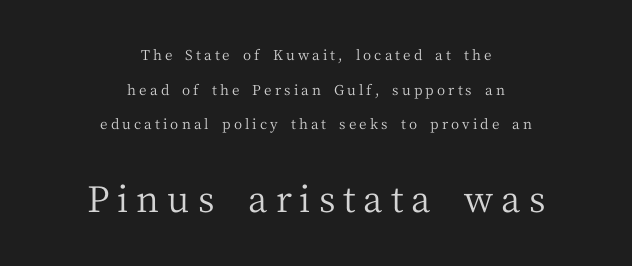
{"serif": "yes", "italic": "no", "bold": "no", "weight": "regular", "width": "normal", "stroke_contrast": "medium", "x_height": "medium", "monospaced": "no", "underline": "no", "align": "center", "line_spacing": "loose", "line_spacing_ratio": 2.47, "letter_spacing": "wide", "letter_spacing_em": 0.22, "larger_block": "second", "size_ratio": 2.57, "glyph_px": 36}
